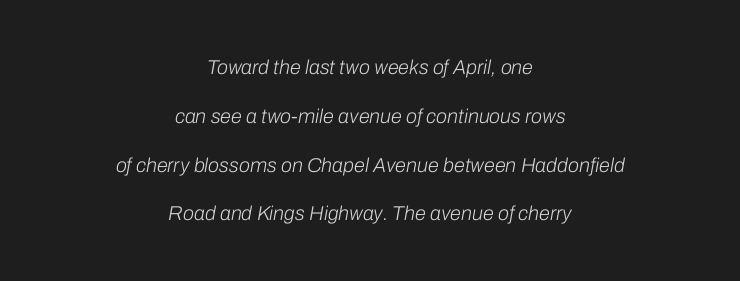
The image shows 20 px text type, italic (leaning right); set centered, loose line spacing (2.44x), normal letter spacing, not underlined.
